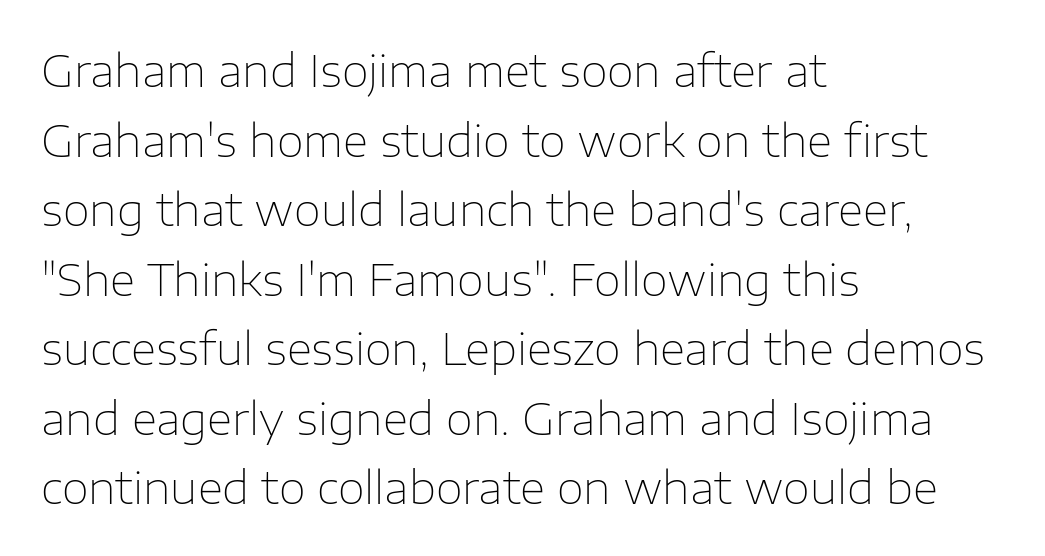
{"serif": "no", "italic": "no", "bold": "no", "weight": "thin", "width": "normal", "stroke_contrast": "low", "x_height": "medium", "monospaced": "no", "underline": "no", "align": "left", "line_spacing": "normal", "line_spacing_ratio": 1.58, "letter_spacing": "normal", "letter_spacing_em": 0.0, "glyph_px": 44}
